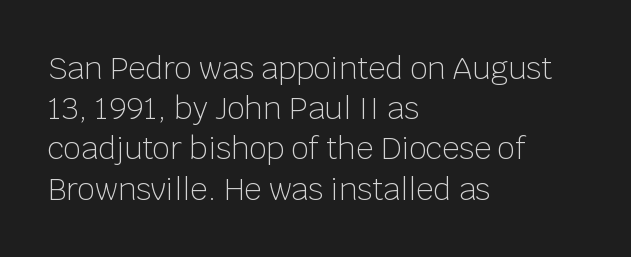
The image shows 30 px light sans-serif type, upright; set left-aligned, normal line spacing (1.34x), normal letter spacing, not underlined; low stroke contrast and a large x-height.
